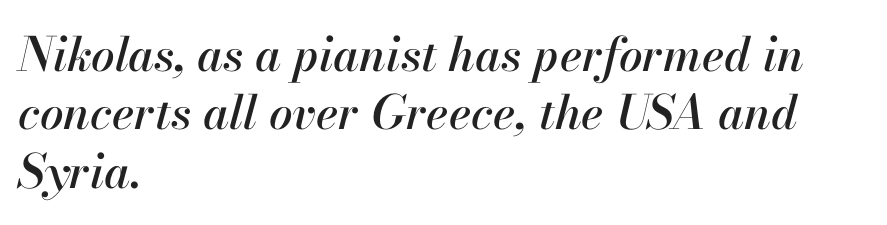
Check the space under the baseline: it is left empty. The letters advance in unequal steps, a hallmark of proportional type. One-word summary of the alignment: left. You could call the tracking neutral — neither tight nor loose.
